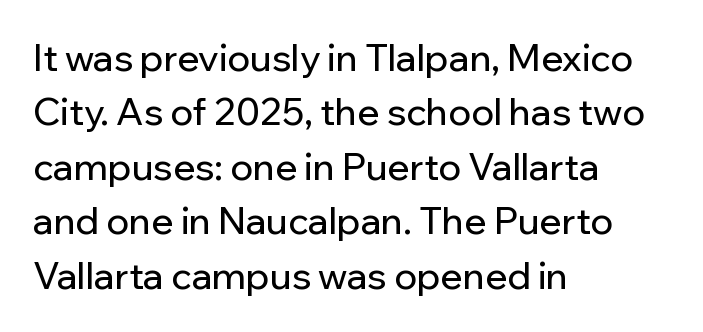
The image shows 37 px sans-serif type, upright; set left-aligned, normal line spacing (1.47x), normal letter spacing, not underlined; low stroke contrast and a medium x-height.
